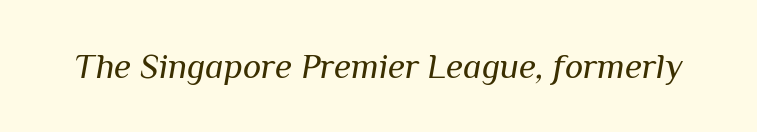
Q: Is the text bold? A: No.
Q: Is the text italic (slanted)? A: Yes, it leans right by about 10 degrees.
Q: Is the text underlined? A: No.
Q: Is the spacing between letters normal or unusually wide? A: Normal.
Q: Width (condensed, normal, or wide)? A: Normal.
Q: Stroke contrast? A: Medium.
Q: x-height? A: Medium.
Q: Monospaced? A: No.
